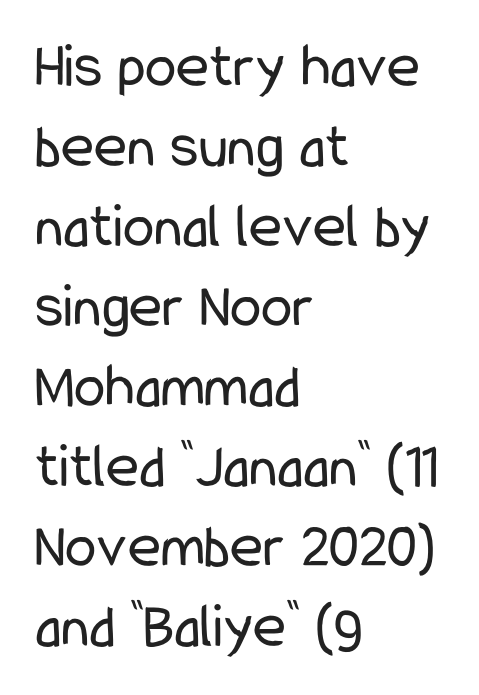
Q: Is the text bold? A: No.
Q: Is the text italic (slanted)? A: No, it is upright.
Q: Is the typeface a serif or a sans-serif typeface? A: Sans-serif.
Q: Is the text underlined? A: No.
Q: How is the paragraph aligned? A: Left-aligned.
Q: Is the spacing between letters normal or unusually wide? A: Normal.
Q: Is the spacing between lines tight, normal or loose? A: Normal.
Q: Width (condensed, normal, or wide)? A: Condensed.
Q: Stroke contrast? A: Low.
Q: x-height? A: Medium.
Q: Monospaced? A: No.
